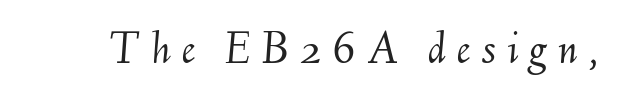
The image shows 48 px light type, italic (leaning right); set unusually wide letter spacing (+0.22 em), not underlined; medium stroke contrast and a small x-height.
